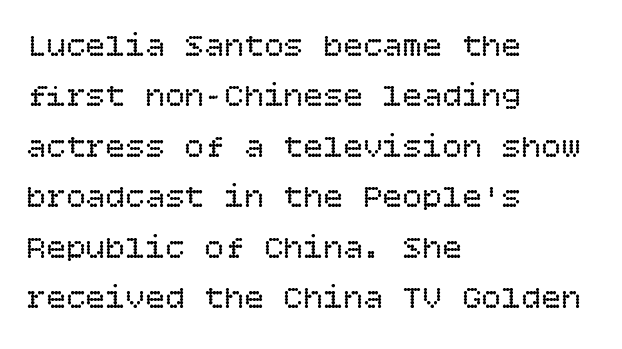
{"italic": "no", "bold": "no", "weight": "regular", "width": "normal", "stroke_contrast": "low", "x_height": "large", "underline": "no", "align": "left", "line_spacing": "normal", "line_spacing_ratio": 1.53, "letter_spacing": "normal", "letter_spacing_em": 0.0, "glyph_px": 33}
